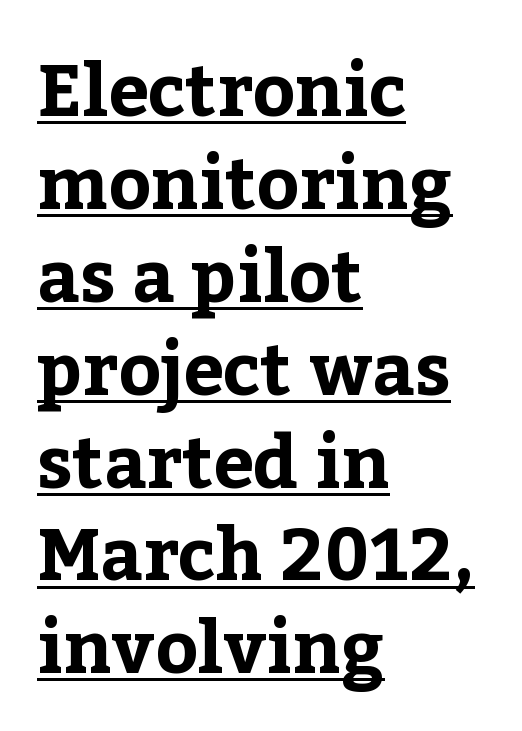
Q: Is the text bold? A: Yes.
Q: Is the text italic (slanted)? A: No, it is upright.
Q: Is the typeface a serif or a sans-serif typeface? A: Serif.
Q: Is the text underlined? A: Yes.
Q: How is the paragraph aligned? A: Left-aligned.
Q: Is the spacing between letters normal or unusually wide? A: Normal.
Q: Is the spacing between lines tight, normal or loose? A: Normal.
Q: Width (condensed, normal, or wide)? A: Normal.
Q: Stroke contrast? A: Low.
Q: x-height? A: Medium.
Q: Monospaced? A: No.
